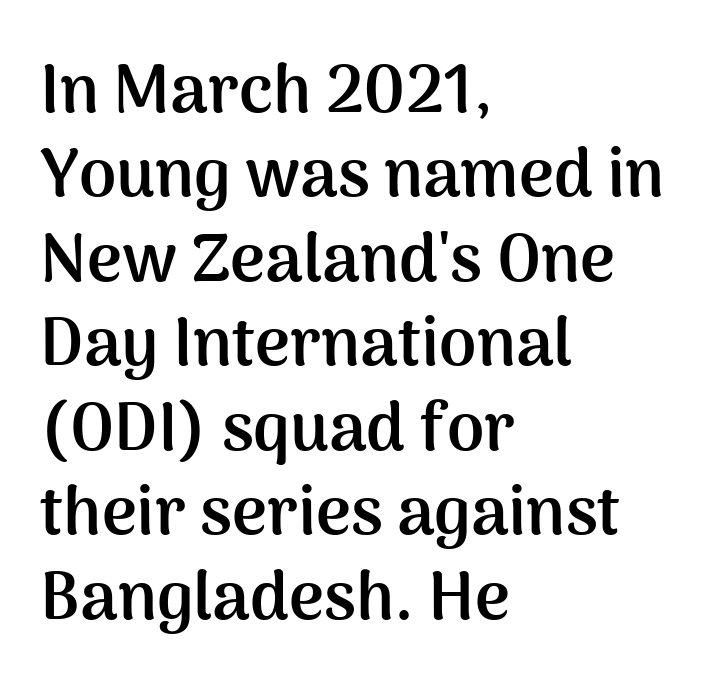
{"serif": "no", "italic": "no", "bold": "yes", "weight": "semibold", "width": "normal", "stroke_contrast": "medium", "x_height": "medium", "monospaced": "no", "underline": "no", "align": "left", "line_spacing": "normal", "line_spacing_ratio": 1.26, "letter_spacing": "normal", "letter_spacing_em": 0.0, "glyph_px": 67}
